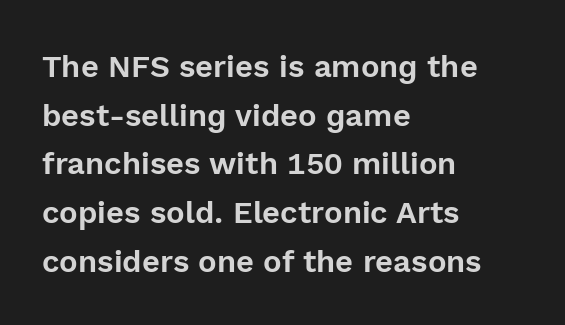
The setting favours the left margin, as ordinary paragraphs usually do. Nope, not italic — everything's standing straight. Leading matches the norm, producing a regular column. The typeface chosen for these lines omits serifs. Check under the words: just untouched page.
